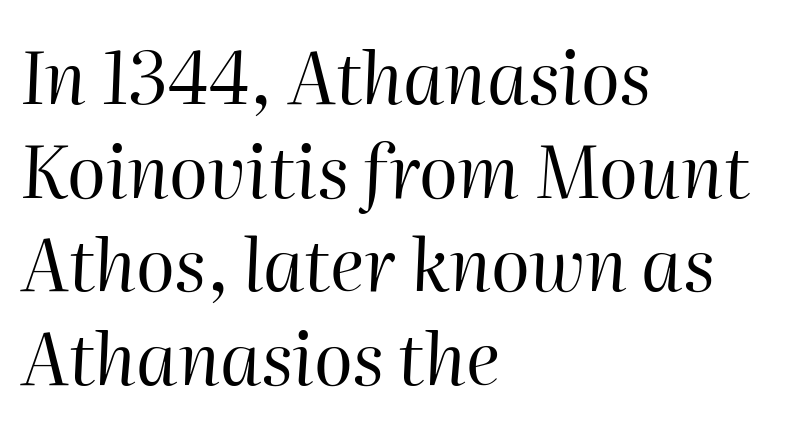
Q: Is the text bold? A: No.
Q: Is the text italic (slanted)? A: Yes, it leans right by about 2 degrees.
Q: Is the text underlined? A: No.
Q: How is the paragraph aligned? A: Left-aligned.
Q: Is the spacing between letters normal or unusually wide? A: Normal.
Q: Is the spacing between lines tight, normal or loose? A: Normal.
Q: Width (condensed, normal, or wide)? A: Normal.
Q: Stroke contrast? A: High.
Q: x-height? A: Medium.
Q: Monospaced? A: No.
